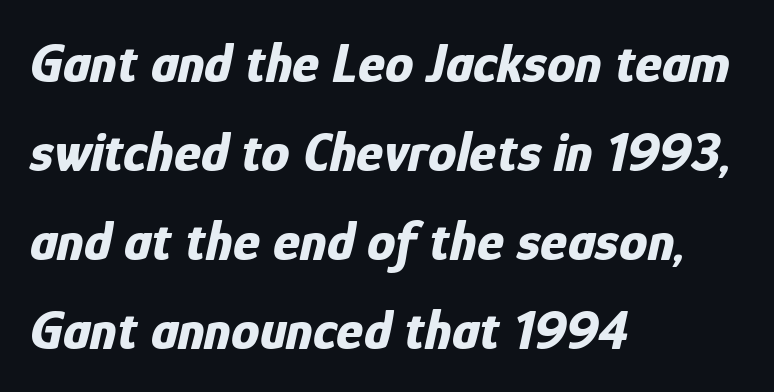
Q: Is the text bold? A: Yes.
Q: Is the text italic (slanted)? A: Yes, it leans right by about 12 degrees.
Q: Is the text underlined? A: No.
Q: How is the paragraph aligned? A: Left-aligned.
Q: Is the spacing between letters normal or unusually wide? A: Normal.
Q: Is the spacing between lines tight, normal or loose? A: Normal.
Q: Width (condensed, normal, or wide)? A: Condensed.
Q: Stroke contrast? A: Low.
Q: x-height? A: Medium.
Q: Monospaced? A: No.
